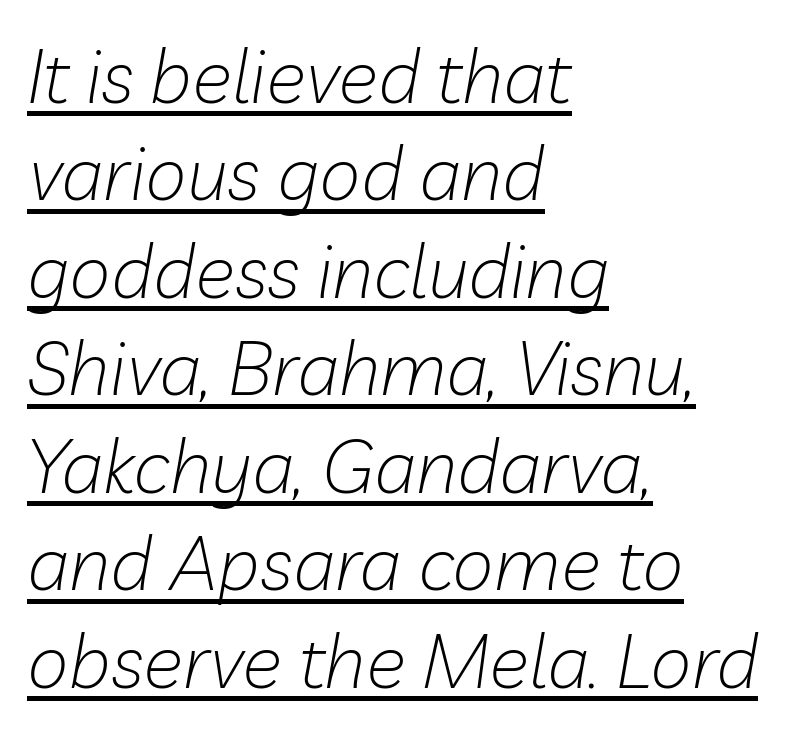
Students, note that the glyphs here touch the page at normal intervals. No chunkiness to these letters — they're not bold. Glance below the letters and you will spot a drawn line. The face used here has a pronounced slope to its letters. The letters advance in unequal steps, a hallmark of proportional type.
